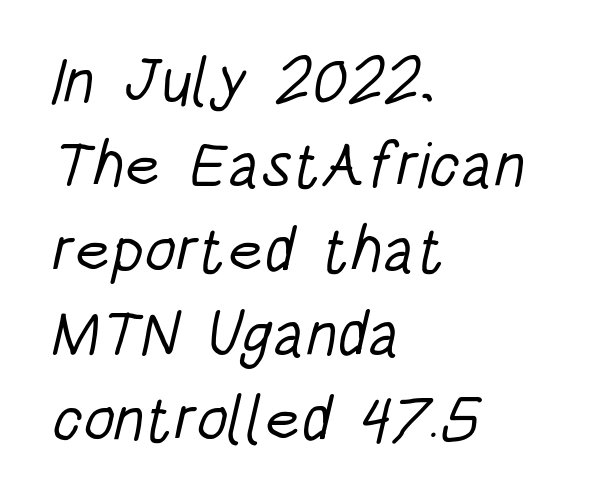
Beneath every word, the page is bare. I'd call this a sans setting — the letters go barefoot. The rag falls on the right side of this text block. A typesetter would call this proportional, since set widths differ per character. A normal amount of white space separates one row of letters from the next.
